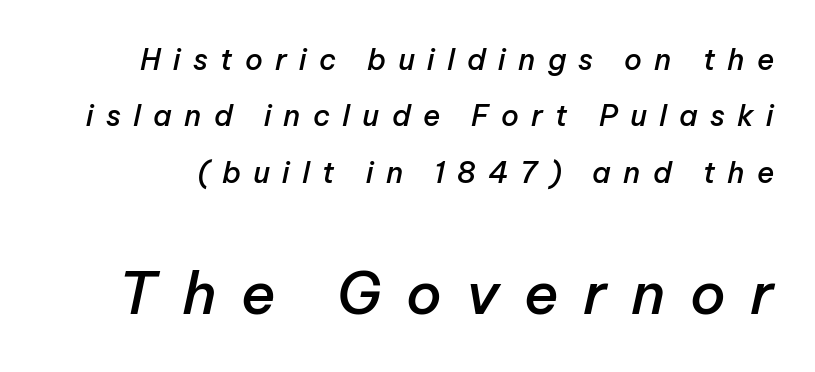
Q: Is the text bold? A: Semi-bold.
Q: Is the text italic (slanted)? A: Yes, it leans right by about 12 degrees.
Q: Is the text underlined? A: No.
Q: Is the spacing between letters normal or unusually wide? A: Unusually wide.
Q: Is the spacing between lines tight, normal or loose? A: Loose.
Q: Which block of text is set in a larger size, the first (top) or the second (bottom)? A: The second (bottom) one.
Q: Width (condensed, normal, or wide)? A: Normal.
Q: Stroke contrast? A: Low.
Q: x-height? A: Medium.
Q: Monospaced? A: No.
